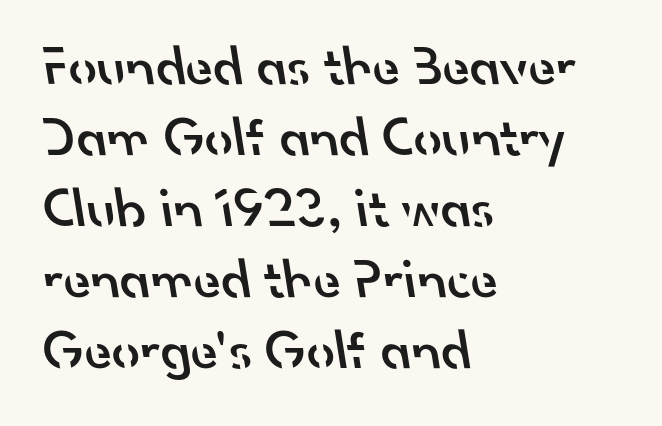
Every row of glyphs begins at an identical x-position on the left. Slightly chunky letters — semibold, I'd say, not full bold. The type is set solid horizontally, with unmodified tracking. A typesetter would call this proportional, since set widths differ per character.
